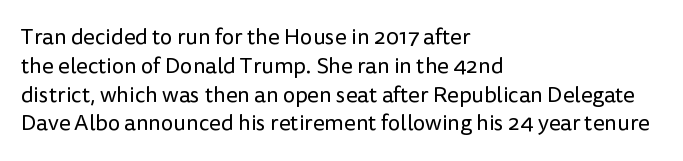
Q: Is the text bold? A: No.
Q: Is the text italic (slanted)? A: No, it is upright.
Q: Is the text underlined? A: No.
Q: How is the paragraph aligned? A: Left-aligned.
Q: Is the spacing between letters normal or unusually wide? A: Normal.
Q: Is the spacing between lines tight, normal or loose? A: Normal.
